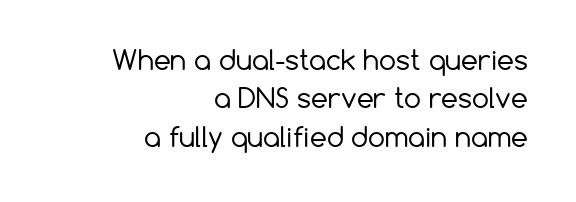
{"italic": "no", "bold": "no", "underline": "no", "align": "right", "line_spacing": "normal", "line_spacing_ratio": 1.42, "letter_spacing": "normal", "letter_spacing_em": 0.0, "glyph_px": 27}
